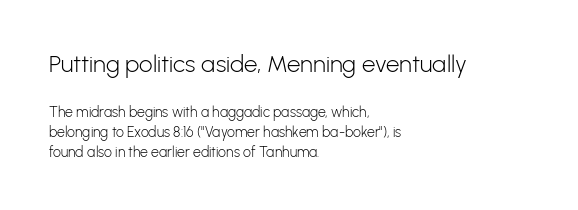
The image shows 24 px text type, upright; set left-aligned, normal line spacing (1.43x), normal letter spacing, not underlined; the first (top) block is 1.71x larger.
